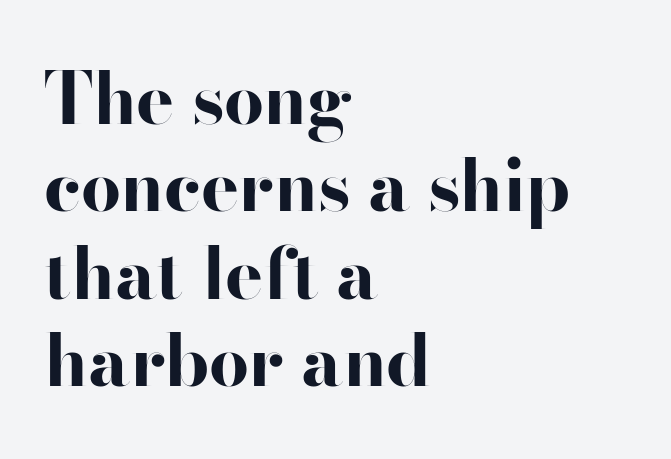
Q: Is the text bold? A: Yes.
Q: Is the text italic (slanted)? A: No, it is upright.
Q: Is the typeface a serif or a sans-serif typeface? A: Sans-serif.
Q: Is the text underlined? A: No.
Q: How is the paragraph aligned? A: Left-aligned.
Q: Is the spacing between letters normal or unusually wide? A: Normal.
Q: Width (condensed, normal, or wide)? A: Wide.
Q: Stroke contrast? A: High.
Q: x-height? A: Small.
Q: Monospaced? A: No.
